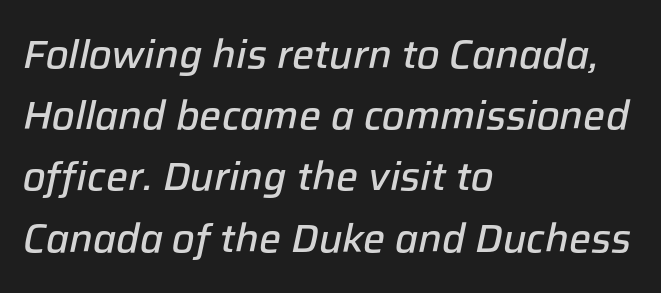
{"italic": "yes", "lean": "right", "slant_degrees": 12, "bold": "semi", "weight": "semibold", "width": "normal", "stroke_contrast": "low", "x_height": "medium", "monospaced": "no", "underline": "no", "align": "left", "line_spacing": "normal", "line_spacing_ratio": 1.57, "letter_spacing": "normal", "letter_spacing_em": 0.0, "glyph_px": 39}
